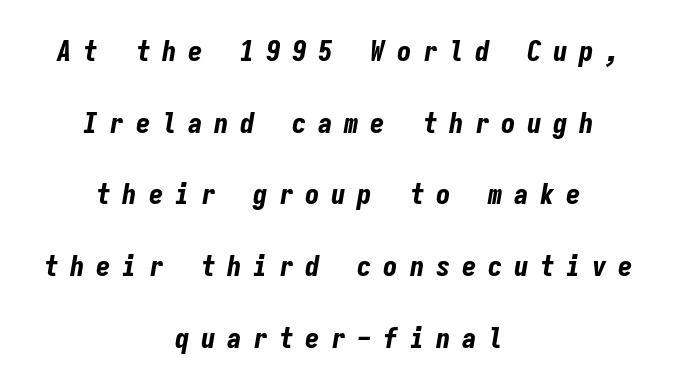
Someone cranked the tracking dial way up on this one. Check the space under the baseline: it is left empty. Strong, thick strokes mark this as bold type. The setting favours the middle, as headings and verse often do. A typesetter would call this leading open, well beyond the default.
